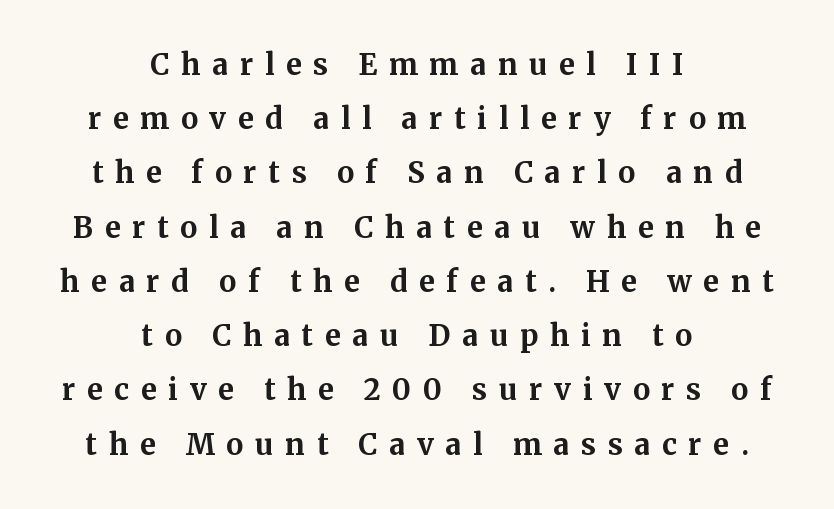
The image shows 29 px bold serif type, upright; set centered, line spacing 1.87x, unusually wide letter spacing (+0.4 em), not underlined; medium stroke contrast and a medium x-height.
